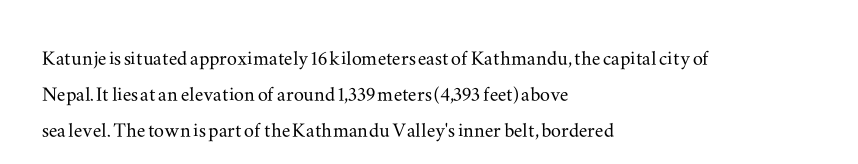
This sample keeps an unexceptional amount of space between lines. Characters follow at the spacing the type designer built in. Leftover space on each line is placed entirely after the last word. Nobody drew a line under any word here. The font's upright variant was chosen for this text.
